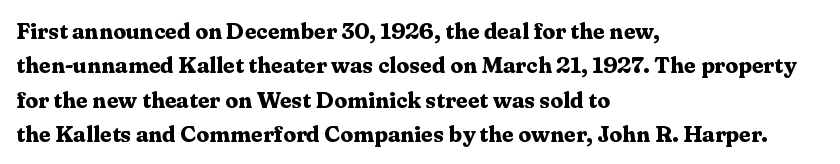
Q: Is the text bold? A: Yes.
Q: Is the text italic (slanted)? A: No, it is upright.
Q: Is the text underlined? A: No.
Q: How is the paragraph aligned? A: Left-aligned.
Q: Is the spacing between letters normal or unusually wide? A: Normal.
Q: Is the spacing between lines tight, normal or loose? A: Normal.
